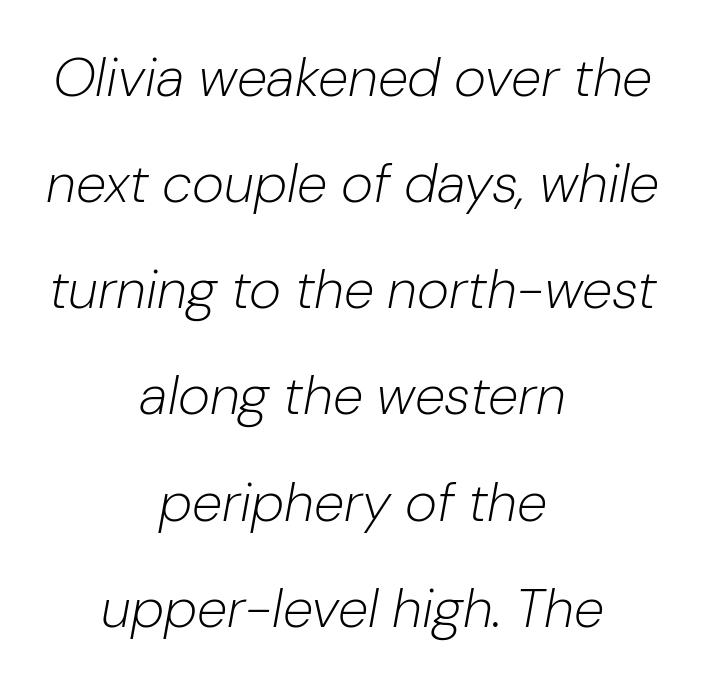
Q: Is the text bold? A: No.
Q: Is the text italic (slanted)? A: Yes, it leans right by about 10 degrees.
Q: Is the text underlined? A: No.
Q: How is the paragraph aligned? A: Centered.
Q: Is the spacing between letters normal or unusually wide? A: Normal.
Q: Is the spacing between lines tight, normal or loose? A: Loose.
Q: Width (condensed, normal, or wide)? A: Normal.
Q: Stroke contrast? A: Low.
Q: x-height? A: Medium.
Q: Monospaced? A: No.
